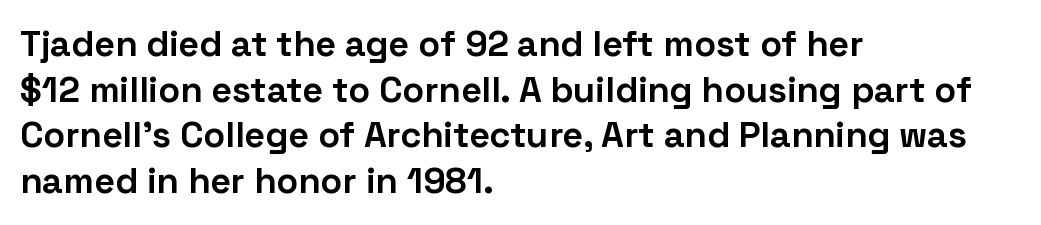
Look at the tracking — it's just the regular setting, nothing added. The glyphs are unaccompanied by any horizontal stroke below them. These lines are rendered in a variable-pitch font. The passage is arranged the way most books set body copy — flush left. Posture: straight, roman, zero tilt.
